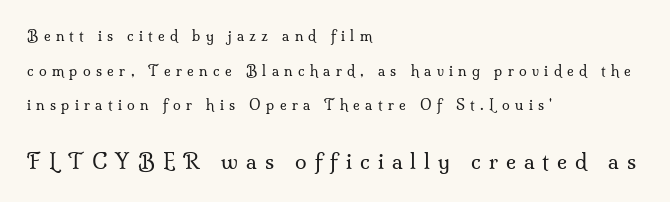
Every stem runs plumb, perpendicular to the baseline. The compositor pushed each line to the left boundary. Substantial extra tracking has been applied to these lines. The block sitting lower on the canvas is the one with enlarged characters.
